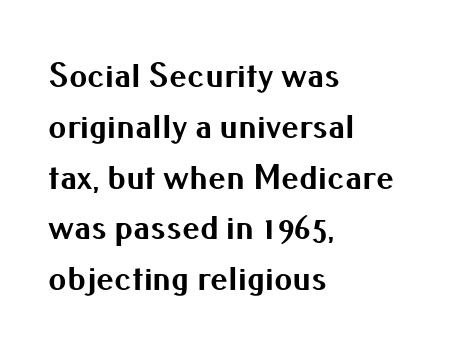
Is this a fixed-width face? No — the glyphs have proportional, varying widths. Words appear dense and cohesive because spacing is normal. These lines were composed using upright roman letters. The font is running at its bold setting. Decoration check: the copy has no underline.
